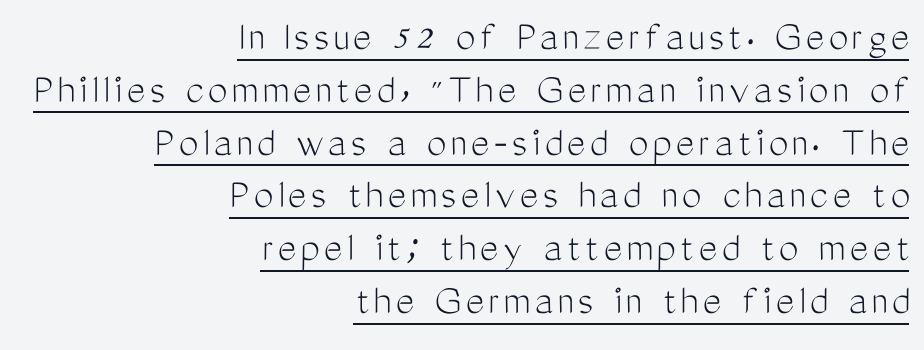
A typographer would call this underscored text. Think of a printed novel: that variable character pitch is what you see here. Rendered with straight, roman letterforms. This rendering uses right alignment, leaving the left contour irregular.
